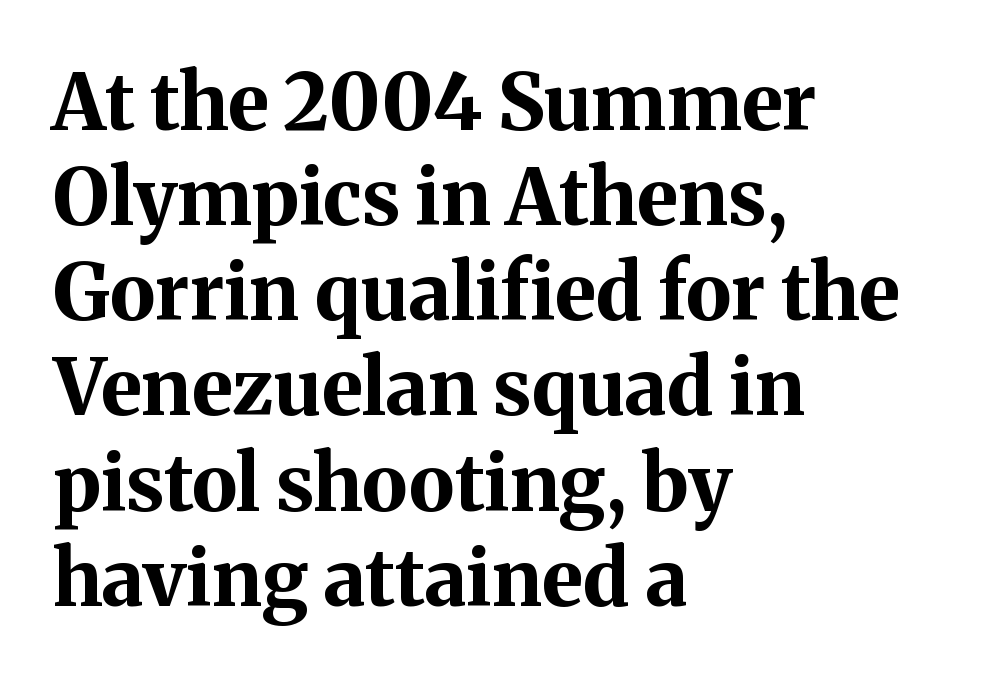
{"serif": "yes", "italic": "no", "bold": "yes", "weight": "bold", "width": "normal", "stroke_contrast": "medium", "x_height": "medium", "monospaced": "no", "underline": "no", "align": "left", "line_spacing_ratio": 1.22, "letter_spacing": "normal", "letter_spacing_em": 0.0, "glyph_px": 78}
